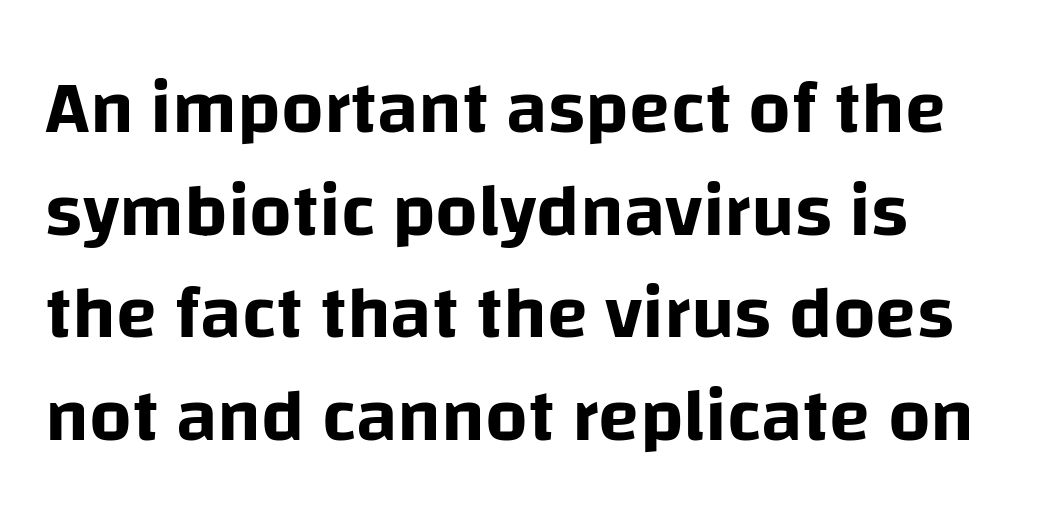
Italic? Not at all — the glyphs are vertical. Descender tails drop into unmarked territory. Regarding leading, the lines here are spaced in the standard way. The face used here is proportionally spaced, like ordinary book or web type. What kind of face is this? One without serifs — a sans.
